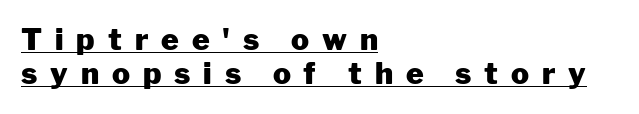
Q: Is the text bold? A: Yes.
Q: Is the text italic (slanted)? A: No, it is upright.
Q: Is the typeface a serif or a sans-serif typeface? A: Sans-serif.
Q: Is the text underlined? A: Yes.
Q: How is the paragraph aligned? A: Left-aligned.
Q: Is the spacing between letters normal or unusually wide? A: Unusually wide.
Q: Is the spacing between lines tight, normal or loose? A: Tight.
Q: Width (condensed, normal, or wide)? A: Normal.
Q: Stroke contrast? A: Low.
Q: x-height? A: Medium.
Q: Monospaced? A: No.
